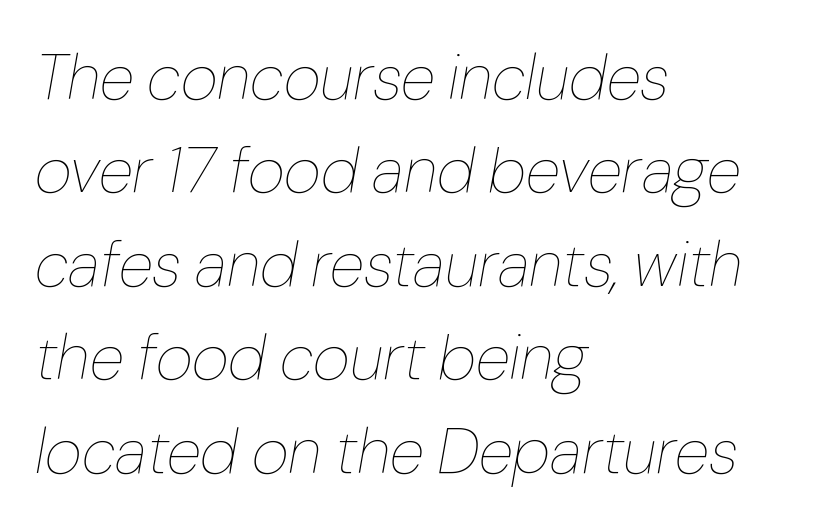
Caption: standard tracking, unaltered. Heft: none added — not bold. Any mark beneath the type? The region is blank. These lines stack with their left ends in a neat column. This sample keeps an unexceptional amount of space between lines. Think of a printed novel: that variable character pitch is what you see here.
